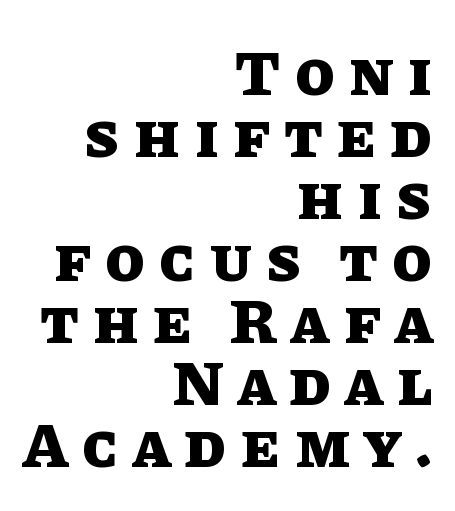
{"italic": "no", "bold": "yes", "weight": "heavy", "width": "normal", "stroke_contrast": "low", "x_height": "large", "monospaced": "no", "underline": "no", "align": "right", "line_spacing": "tight", "line_spacing_ratio": 0.97, "letter_spacing": "wide", "letter_spacing_em": 0.23, "glyph_px": 64}
